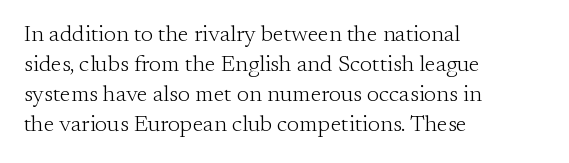
The image shows 23 px text type, upright; set left-aligned, normal line spacing (1.31x), normal letter spacing, not underlined.
